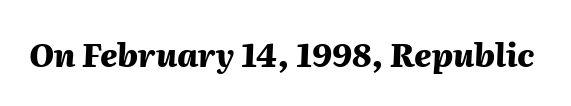
{"italic": "yes", "lean": "right", "slant_degrees": 2, "bold": "yes", "weight": "heavy", "width": "normal", "stroke_contrast": "medium", "x_height": "medium", "monospaced": "no", "underline": "no", "letter_spacing": "normal", "letter_spacing_em": 0.0, "glyph_px": 32}
